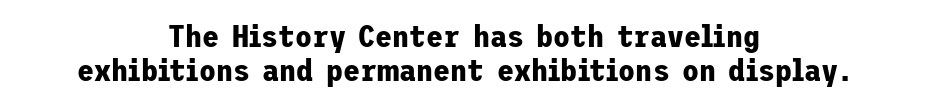
The image shows 31 px bold sans-serif type, upright; set centered, tight line spacing (1.09x), normal letter spacing, not underlined; low stroke contrast and a medium x-height.
